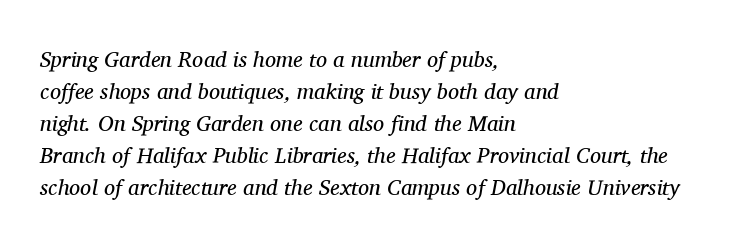
If you drew a ruler down the left edge, every line would touch it. Stems here are at most as thick as an everyday book face. In terms of leading, this rendering sits right in the middle. The passage shown leans; its letterforms are oblique.
